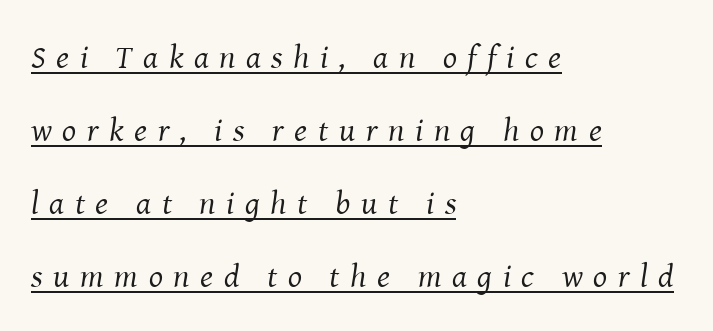
The image shows 33 px regular-weight serif type, italic (leaning right); set left-aligned, loose line spacing (2.21x), unusually wide letter spacing (+0.32 em), underlined; medium stroke contrast and a medium x-height.
